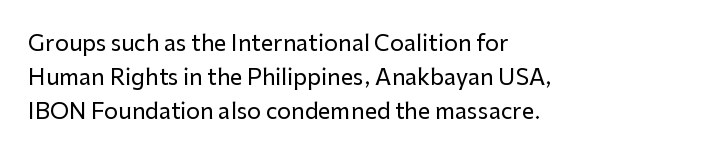
Students, observe: this is what conventionally led text looks like. This sample uses an upright cut, with every glyph sitting square on the baseline. A clean baseline with only descenders dipping below it. Each word holds together tightly as a unit, with standard inter-letter gaps.
